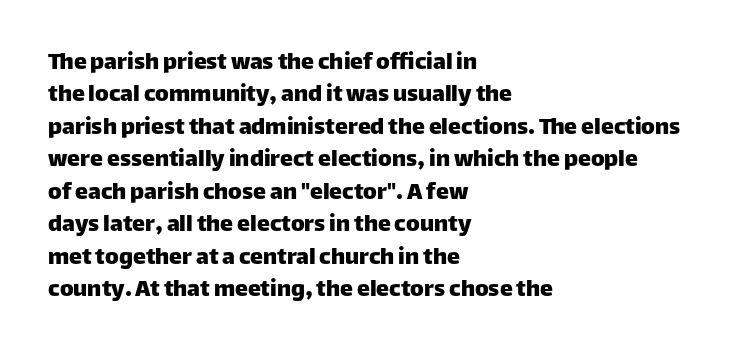
{"italic": "no", "underline": "no", "align": "left", "line_spacing": "normal", "line_spacing_ratio": 1.25, "letter_spacing": "normal", "letter_spacing_em": 0.0, "glyph_px": 26}
